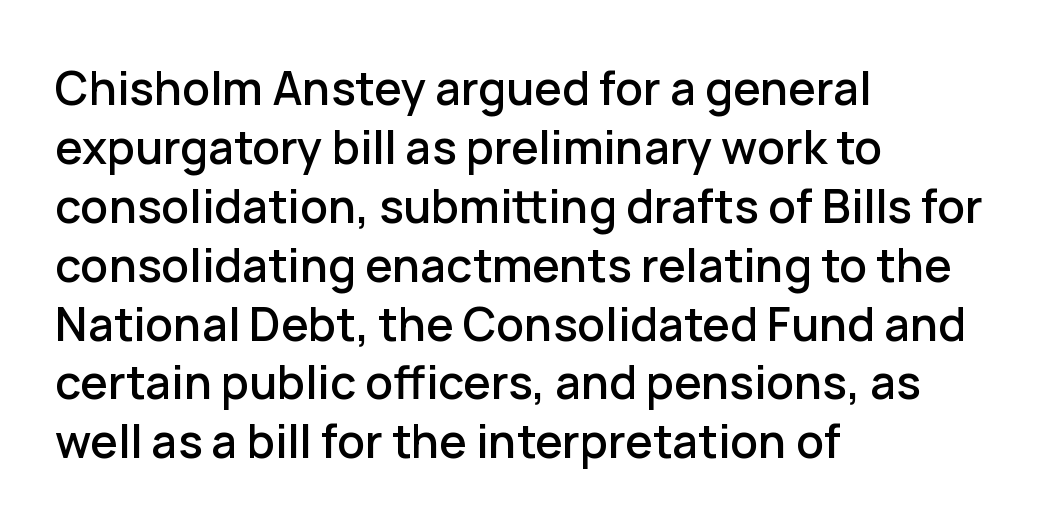
{"serif": "no", "italic": "no", "width": "normal", "stroke_contrast": "low", "x_height": "medium", "monospaced": "no", "underline": "no", "align": "left", "line_spacing": "normal", "line_spacing_ratio": 1.28, "letter_spacing": "normal", "letter_spacing_em": 0.0, "glyph_px": 46}
